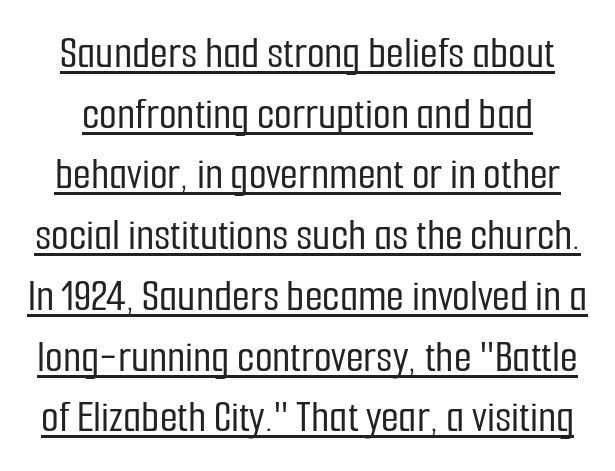
Q: Is the text italic (slanted)? A: No, it is upright.
Q: Is the typeface a serif or a sans-serif typeface? A: Sans-serif.
Q: Is the text underlined? A: Yes.
Q: Is the spacing between letters normal or unusually wide? A: Normal.
Q: Is the spacing between lines tight, normal or loose? A: Normal.
Q: Width (condensed, normal, or wide)? A: Condensed.
Q: Stroke contrast? A: Low.
Q: x-height? A: Medium.
Q: Monospaced? A: No.
